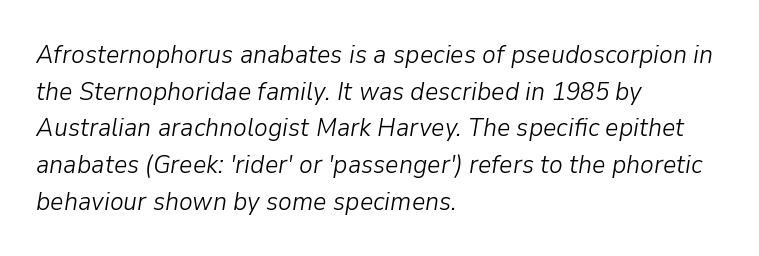
The image shows 26 px text type, italic (leaning right); set left-aligned, normal line spacing (1.41x), normal letter spacing, not underlined.
